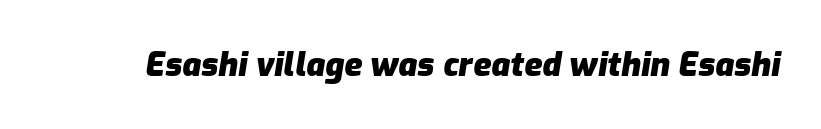
{"italic": "yes", "lean": "right", "slant_degrees": 9, "bold": "yes", "weight": "heavy", "width": "normal", "stroke_contrast": "low", "x_height": "medium", "monospaced": "no", "underline": "no", "letter_spacing": "normal", "letter_spacing_em": 0.0, "glyph_px": 33}
